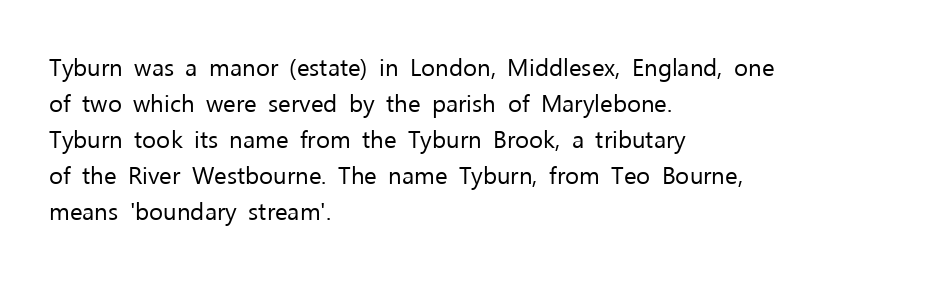
Q: Is the text bold? A: No.
Q: Is the text italic (slanted)? A: No, it is upright.
Q: Is the text underlined? A: No.
Q: How is the paragraph aligned? A: Left-aligned.
Q: Is the spacing between letters normal or unusually wide? A: Normal.
Q: Is the spacing between lines tight, normal or loose? A: Normal.
